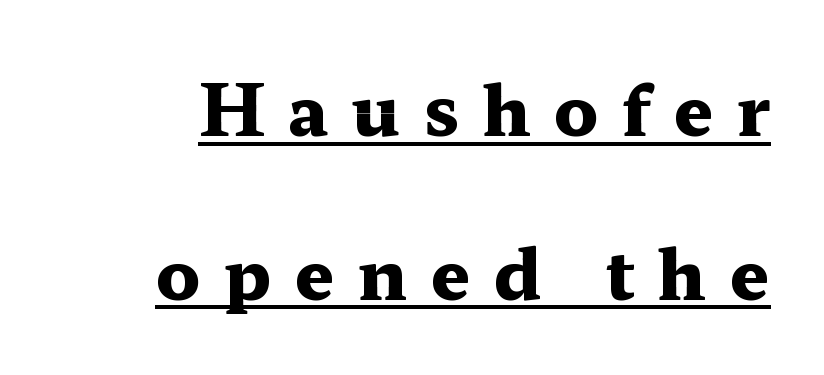
Q: Is the text bold? A: Yes.
Q: Is the text italic (slanted)? A: No, it is upright.
Q: Is the typeface a serif or a sans-serif typeface? A: Serif.
Q: Is the text underlined? A: Yes.
Q: Is the spacing between letters normal or unusually wide? A: Unusually wide.
Q: Is the spacing between lines tight, normal or loose? A: Loose.
Q: Width (condensed, normal, or wide)? A: Wide.
Q: Stroke contrast? A: Medium.
Q: x-height? A: Medium.
Q: Monospaced? A: No.
